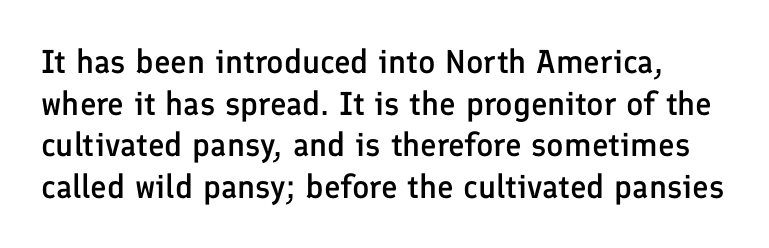
Q: Is the text bold? A: Semi-bold.
Q: Is the text italic (slanted)? A: No, it is upright.
Q: Is the typeface a serif or a sans-serif typeface? A: Sans-serif.
Q: Is the text underlined? A: No.
Q: Is the spacing between letters normal or unusually wide? A: Normal.
Q: Is the spacing between lines tight, normal or loose? A: Normal.
Q: Width (condensed, normal, or wide)? A: Normal.
Q: Stroke contrast? A: Low.
Q: x-height? A: Medium.
Q: Monospaced? A: No.
